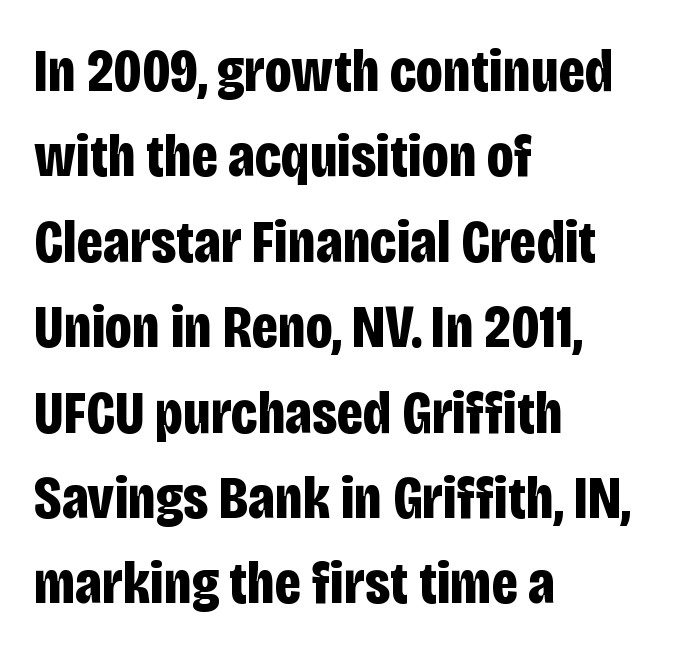
{"serif": "no", "italic": "no", "bold": "yes", "weight": "bold", "width": "condensed", "stroke_contrast": "low", "x_height": "large", "monospaced": "no", "underline": "no", "align": "left", "line_spacing": "normal", "line_spacing_ratio": 1.4, "letter_spacing": "normal", "letter_spacing_em": 0.0, "glyph_px": 61}
